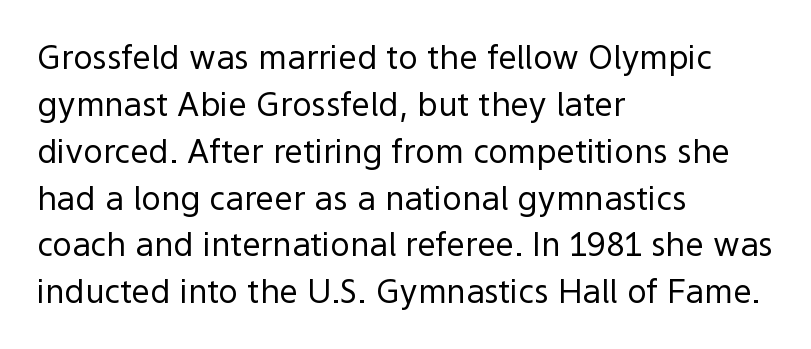
Q: Is the text bold? A: No.
Q: Is the text italic (slanted)? A: No, it is upright.
Q: Is the typeface a serif or a sans-serif typeface? A: Sans-serif.
Q: Is the text underlined? A: No.
Q: How is the paragraph aligned? A: Left-aligned.
Q: Is the spacing between letters normal or unusually wide? A: Normal.
Q: Is the spacing between lines tight, normal or loose? A: Normal.
Q: Width (condensed, normal, or wide)? A: Normal.
Q: x-height? A: Medium.
Q: Monospaced? A: No.
